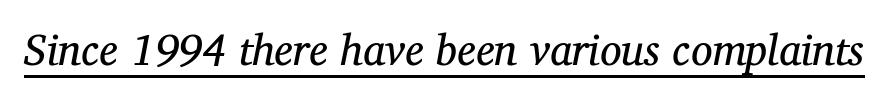
{"serif": "yes", "italic": "yes", "lean": "right", "slant_degrees": 12, "bold": "no", "weight": "regular", "width": "normal", "stroke_contrast": "medium", "x_height": "medium", "monospaced": "no", "underline": "yes", "letter_spacing": "normal", "letter_spacing_em": 0.0, "glyph_px": 43}
